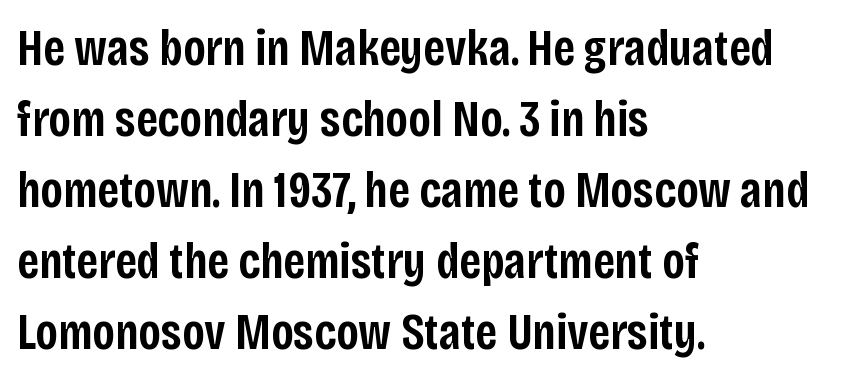
Quick note: not italic, upright. Stroke terminals: plain, sans-serif. Stems and bowls a touch heavier than normal — semibold. The string is rendered with underlining switched off.
